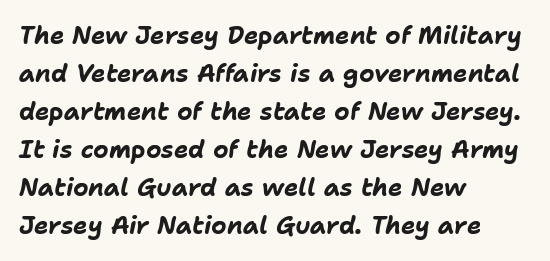
The image shows 24 px bold type, italic (leaning right); set left-aligned, normal line spacing (1.58x), normal letter spacing, not underlined.
